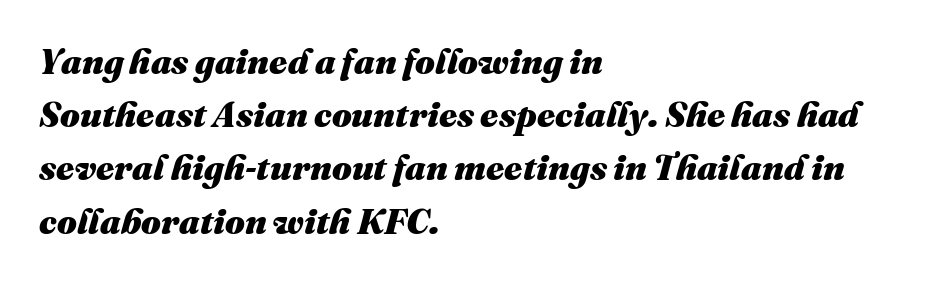
{"italic": "yes", "lean": "right", "slant_degrees": 16, "bold": "yes", "weight": "heavy", "width": "normal", "stroke_contrast": "medium", "x_height": "medium", "monospaced": "no", "underline": "no", "align": "left", "line_spacing": "normal", "line_spacing_ratio": 1.52, "letter_spacing": "normal", "letter_spacing_em": 0.0, "glyph_px": 35}
